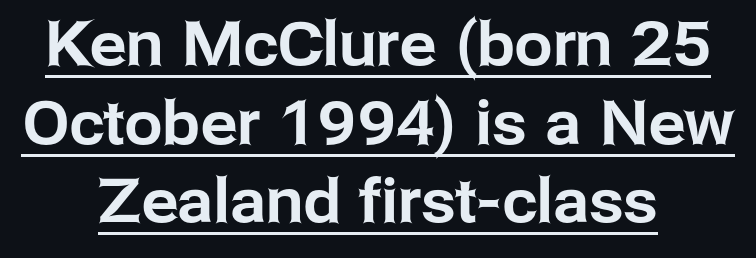
The space between consecutive lines is moderate. The typeface chosen for these lines omits serifs. Horizontally, the lines are justified to the midpoint only. Character widths vary here, with narrow letters taking less room than wide ones. Ascenders rise straight up at ninety degrees. Look at the tracking — it's just the regular setting, nothing added.
